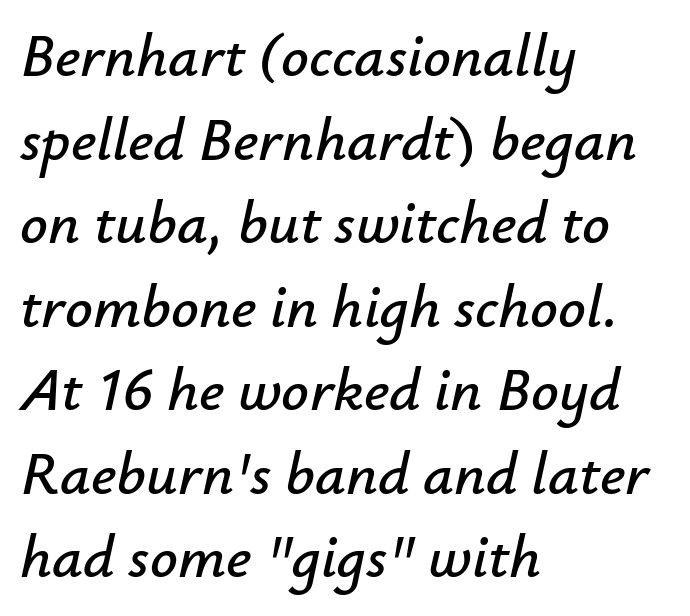
{"italic": "yes", "lean": "right", "slant_degrees": 12, "width": "normal", "stroke_contrast": "low", "x_height": "small", "monospaced": "no", "underline": "no", "align": "left", "line_spacing": "normal", "line_spacing_ratio": 1.37, "letter_spacing": "normal", "letter_spacing_em": 0.0, "glyph_px": 61}
